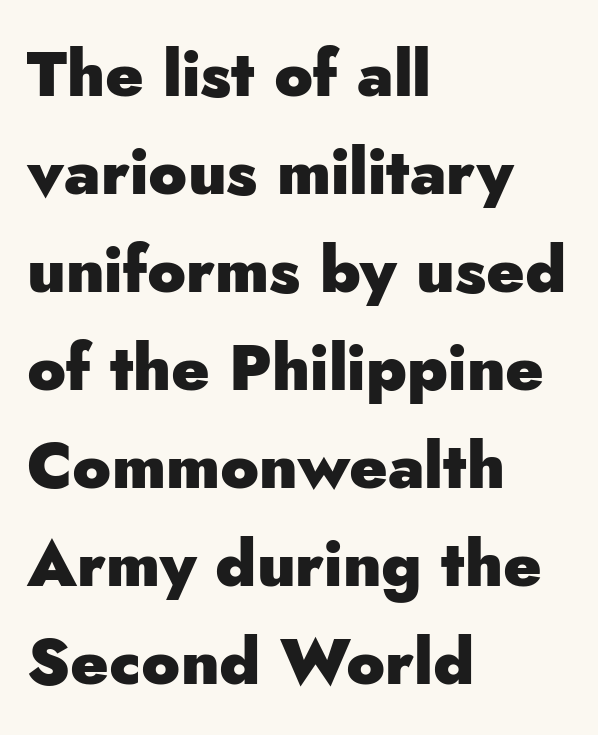
{"serif": "no", "italic": "no", "bold": "yes", "weight": "heavy", "width": "normal", "stroke_contrast": "low", "x_height": "small", "monospaced": "no", "underline": "no", "align": "left", "line_spacing": "normal", "line_spacing_ratio": 1.53, "letter_spacing": "normal", "letter_spacing_em": 0.0, "glyph_px": 64}
